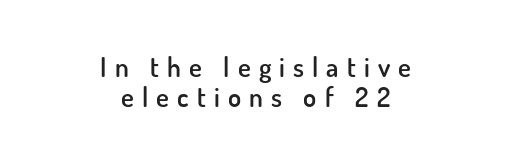
{"italic": "no", "bold": "semi", "underline": "no", "align": "center", "line_spacing": "tight", "line_spacing_ratio": 1.1, "letter_spacing": "wide", "letter_spacing_em": 0.3, "glyph_px": 27}
